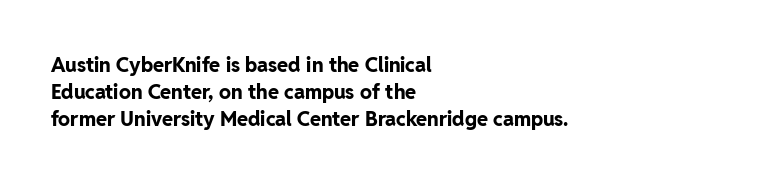
Vertical strokes here are truly vertical. Line spacing here is normal. The rendering anchors every line to the left-hand side. Short note: letters normally spaced. Has an underline been added? It has not. The sample has been set heavy, in full bold.
